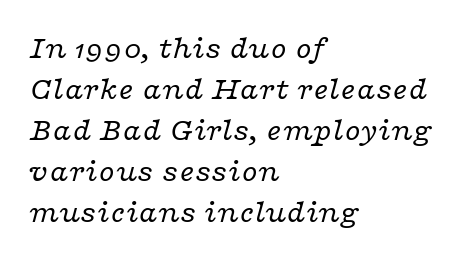
{"serif": "yes", "italic": "yes", "lean": "right", "slant_degrees": 16, "bold": "no", "weight": "regular", "width": "wide", "stroke_contrast": "low", "x_height": "medium", "monospaced": "no", "underline": "no", "align": "left", "line_spacing": "normal", "line_spacing_ratio": 1.28, "letter_spacing": "normal", "letter_spacing_em": 0.0, "glyph_px": 32}
